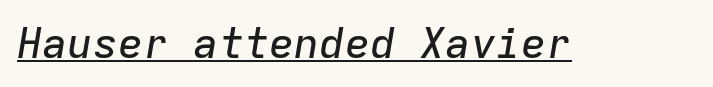
Q: Is the text italic (slanted)? A: Yes, it leans right by about 9 degrees.
Q: Is the text underlined? A: Yes.
Q: Is the spacing between letters normal or unusually wide? A: Normal.
Q: Width (condensed, normal, or wide)? A: Normal.
Q: Stroke contrast? A: Low.
Q: x-height? A: Medium.
Q: Monospaced? A: Yes.
